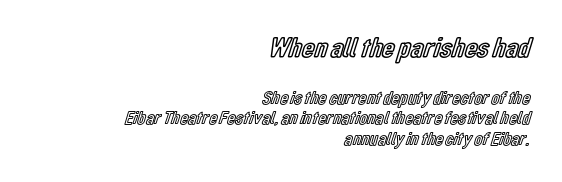
Large over small — that's the arrangement of the two blocks here. Varying glyph widths throughout — classic text-font behaviour. Has an underline been added? It has not.
